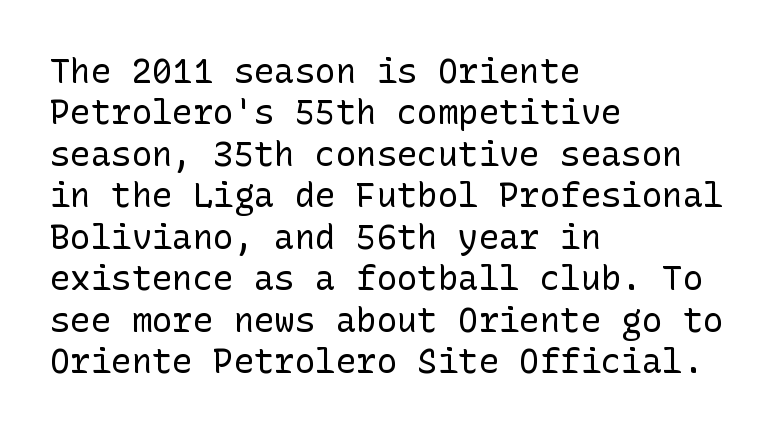
Check the space under the baseline: it is left empty. Style check: upright. Notice how the passage keeps a crisp vertical edge on the left only. No heavy texture on the line: the type isn't bold. The letters sit at their default tracking, neither squeezed nor spread.
